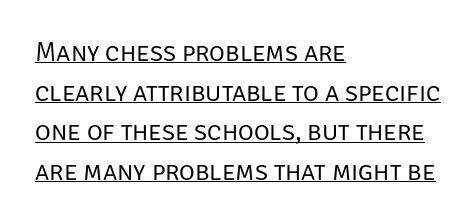
{"italic": "no", "bold": "no", "underline": "yes", "align": "left", "line_spacing": "normal", "line_spacing_ratio": 1.47, "letter_spacing": "normal", "letter_spacing_em": 0.0, "glyph_px": 27}
